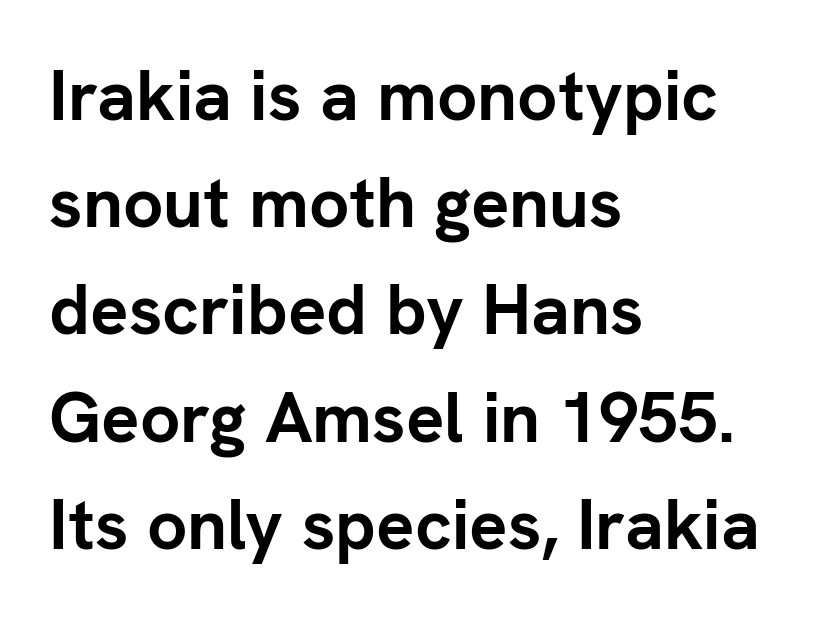
The image shows 71 px semibold sans-serif type, upright; set left-aligned, normal line spacing (1.51x), normal letter spacing, not underlined; low stroke contrast and a medium x-height.
